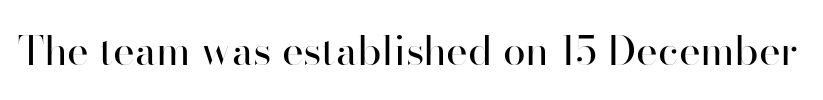
Do the characters align in a grid? No, the font is proportional. This reads as an unemphasized weight, regular at the heaviest. The lettering holds an erect, upright posture throughout. Words appear dense and cohesive because spacing is normal. To sum up the face: it is a sans, with no serifs.
